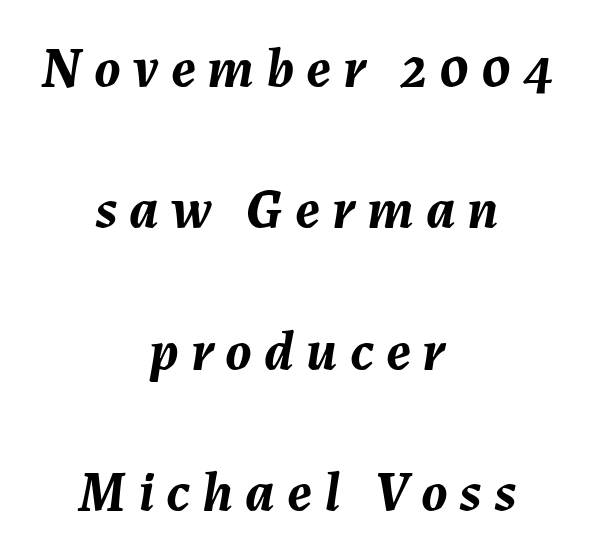
Q: Is the text bold? A: Yes.
Q: Is the text italic (slanted)? A: Yes, it leans right by about 7 degrees.
Q: Is the text underlined? A: No.
Q: How is the paragraph aligned? A: Centered.
Q: Is the spacing between letters normal or unusually wide? A: Unusually wide.
Q: Is the spacing between lines tight, normal or loose? A: Loose.
Q: Width (condensed, normal, or wide)? A: Normal.
Q: Stroke contrast? A: Medium.
Q: x-height? A: Medium.
Q: Monospaced? A: No.
